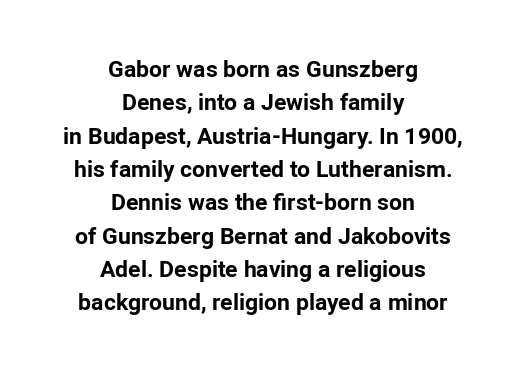
The image shows 23 px bold type, upright; set centered, normal line spacing (1.45x), normal letter spacing, not underlined.
